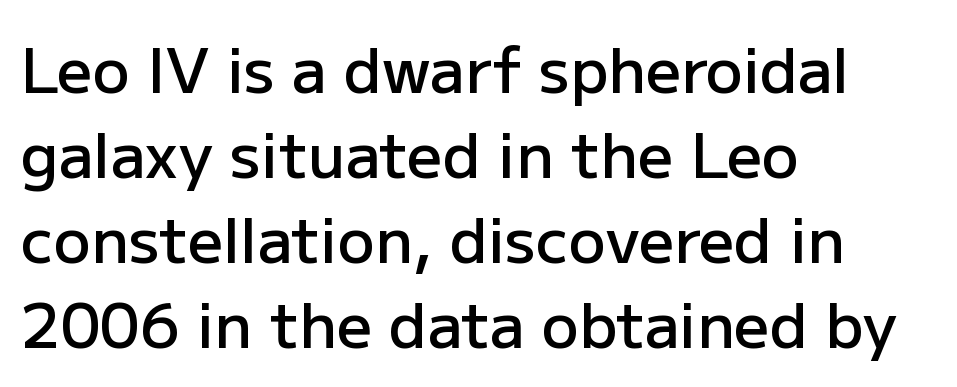
{"serif": "no", "italic": "no", "bold": "semi", "weight": "semibold", "width": "normal", "stroke_contrast": "low", "x_height": "medium", "monospaced": "no", "underline": "no", "align": "left", "line_spacing": "normal", "line_spacing_ratio": 1.37, "letter_spacing": "normal", "letter_spacing_em": 0.0, "glyph_px": 62}
